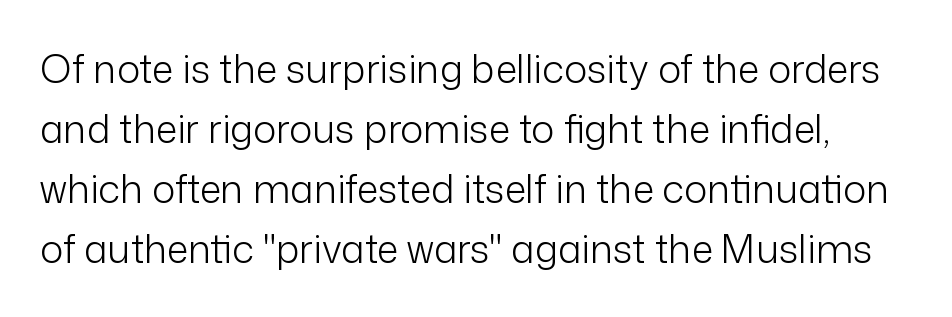
The image shows 39 px light sans-serif type, upright; set normal line spacing (1.54x), normal letter spacing, not underlined; low stroke contrast and a medium x-height.
